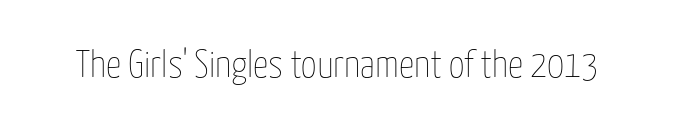
{"italic": "no", "bold": "no", "weight": "thin", "width": "condensed", "stroke_contrast": "low", "x_height": "medium", "monospaced": "no", "underline": "no", "letter_spacing": "normal", "letter_spacing_em": 0.0, "glyph_px": 38}
